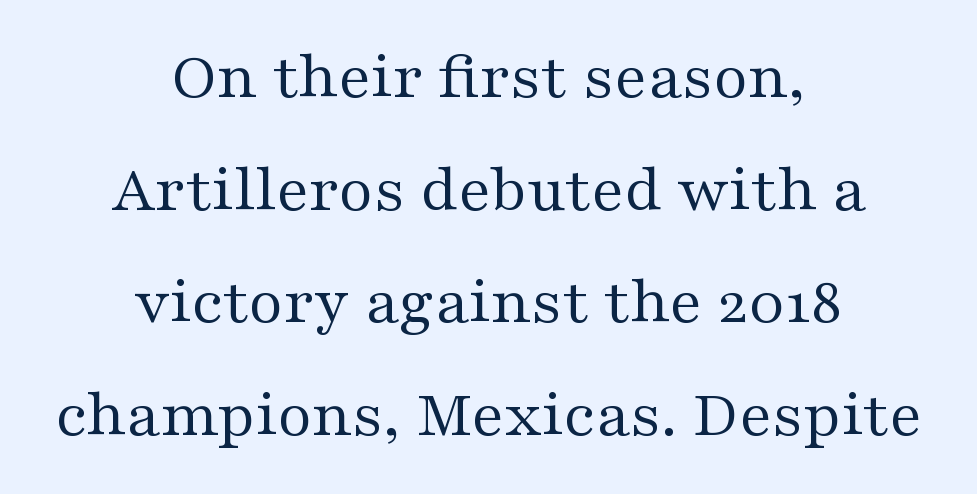
{"serif": "yes", "italic": "no", "bold": "no", "weight": "regular", "width": "wide", "stroke_contrast": "medium", "x_height": "medium", "monospaced": "no", "underline": "no", "align": "center", "line_spacing": "normal", "line_spacing_ratio": 1.68, "letter_spacing": "normal", "letter_spacing_em": 0.0, "glyph_px": 67}
